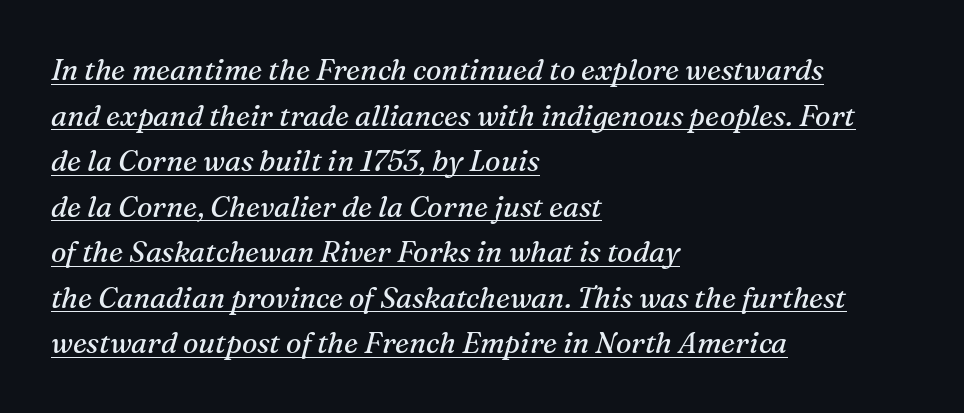
Q: Is the text bold? A: No.
Q: Is the text italic (slanted)? A: Yes, it leans right by about 16 degrees.
Q: Is the typeface a serif or a sans-serif typeface? A: Serif.
Q: Is the text underlined? A: Yes.
Q: How is the paragraph aligned? A: Left-aligned.
Q: Is the spacing between letters normal or unusually wide? A: Normal.
Q: Is the spacing between lines tight, normal or loose? A: Normal.
Q: Width (condensed, normal, or wide)? A: Normal.
Q: Stroke contrast? A: Medium.
Q: x-height? A: Medium.
Q: Monospaced? A: No.
